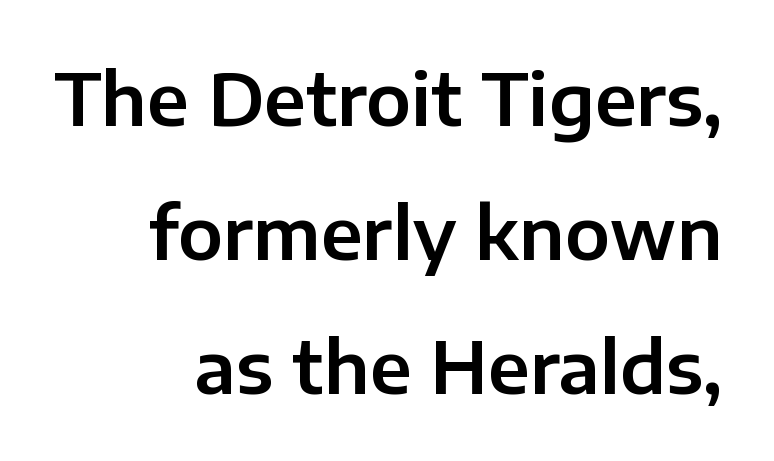
Q: Is the text italic (slanted)? A: No, it is upright.
Q: Is the typeface a serif or a sans-serif typeface? A: Sans-serif.
Q: Is the text underlined? A: No.
Q: How is the paragraph aligned? A: Right-aligned.
Q: Is the spacing between letters normal or unusually wide? A: Normal.
Q: Width (condensed, normal, or wide)? A: Normal.
Q: Stroke contrast? A: Low.
Q: x-height? A: Medium.
Q: Monospaced? A: No.
